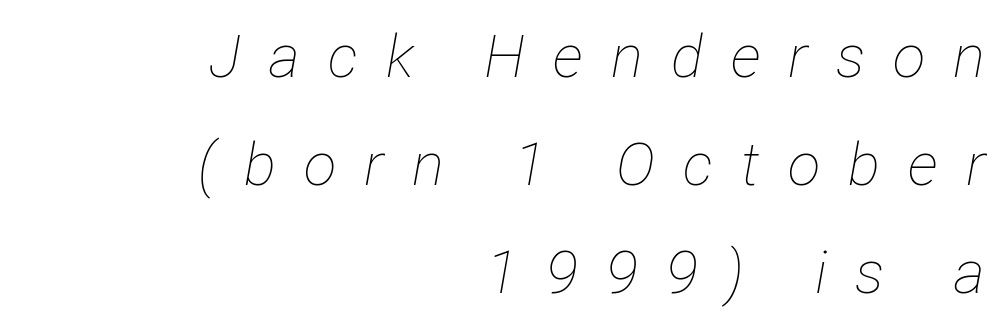
Q: Is the text bold? A: No.
Q: Is the text italic (slanted)? A: Yes, it leans right by about 12 degrees.
Q: Is the text underlined? A: No.
Q: How is the paragraph aligned? A: Right-aligned.
Q: Is the spacing between letters normal or unusually wide? A: Unusually wide.
Q: Width (condensed, normal, or wide)? A: Condensed.
Q: Stroke contrast? A: Low.
Q: x-height? A: Medium.
Q: Monospaced? A: No.
